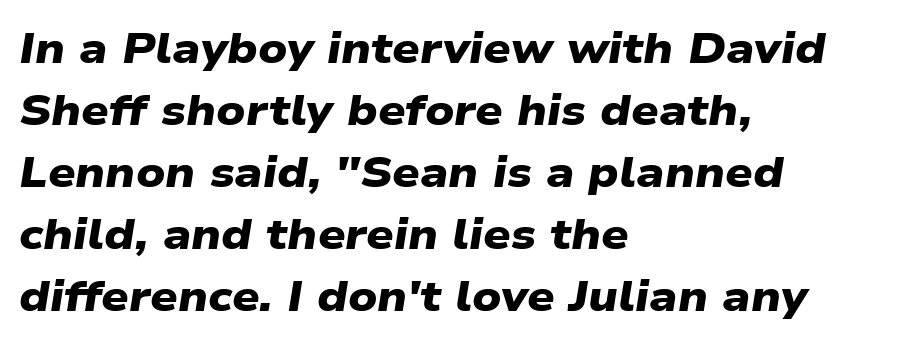
Q: Is the text bold? A: Yes.
Q: Is the typeface a serif or a sans-serif typeface? A: Sans-serif.
Q: Is the text underlined? A: No.
Q: How is the paragraph aligned? A: Left-aligned.
Q: Is the spacing between letters normal or unusually wide? A: Normal.
Q: Is the spacing between lines tight, normal or loose? A: Normal.
Q: Width (condensed, normal, or wide)? A: Wide.
Q: Stroke contrast? A: Low.
Q: x-height? A: Medium.
Q: Monospaced? A: No.
